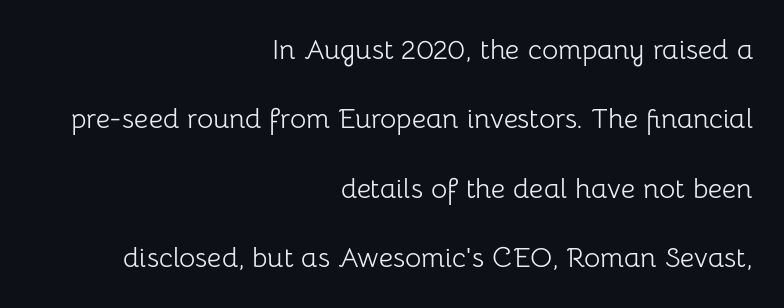
Q: Is the text bold? A: No.
Q: Is the text italic (slanted)? A: No, it is upright.
Q: Is the typeface a serif or a sans-serif typeface? A: Sans-serif.
Q: Is the text underlined? A: No.
Q: How is the paragraph aligned? A: Right-aligned.
Q: Is the spacing between letters normal or unusually wide? A: Normal.
Q: Is the spacing between lines tight, normal or loose? A: Loose.
Q: Width (condensed, normal, or wide)? A: Normal.
Q: Stroke contrast? A: Low.
Q: x-height? A: Medium.
Q: Monospaced? A: No.
